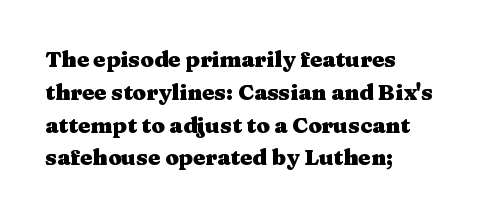
Nobody touched the tracking dial on this one. Alignment: flush left. Tall strokes in this sample are plumb rather than angled. Weight: bold.
